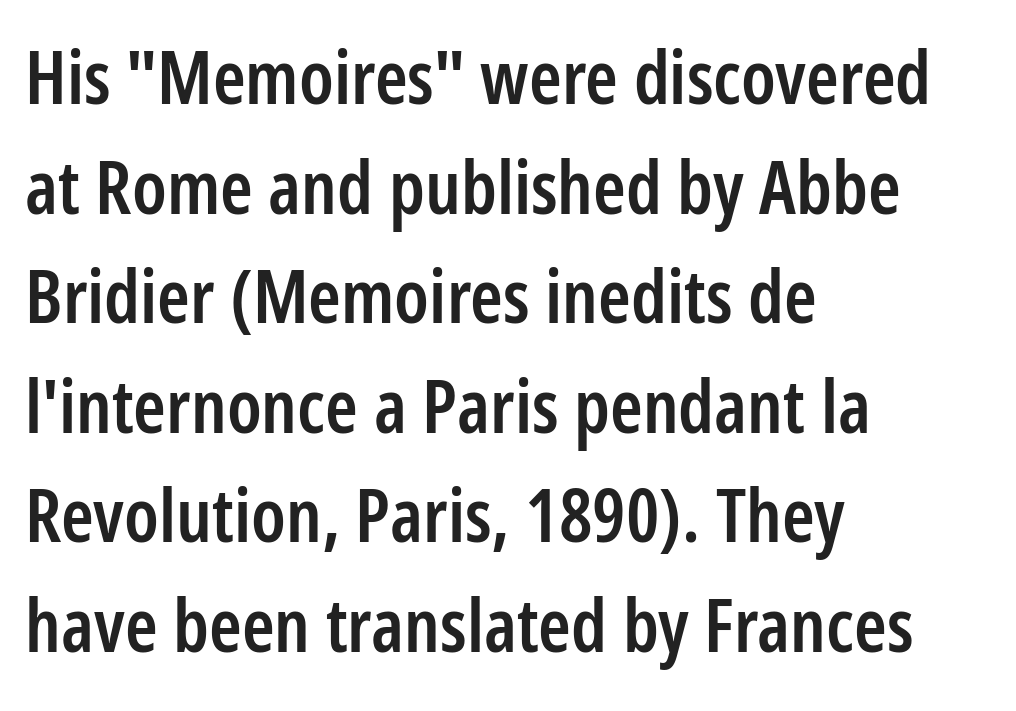
Q: Is the text bold? A: Semi-bold.
Q: Is the text italic (slanted)? A: No, it is upright.
Q: Is the typeface a serif or a sans-serif typeface? A: Sans-serif.
Q: Is the text underlined? A: No.
Q: How is the paragraph aligned? A: Left-aligned.
Q: Is the spacing between letters normal or unusually wide? A: Normal.
Q: Is the spacing between lines tight, normal or loose? A: Normal.
Q: Width (condensed, normal, or wide)? A: Condensed.
Q: Stroke contrast? A: Low.
Q: x-height? A: Medium.
Q: Monospaced? A: No.
